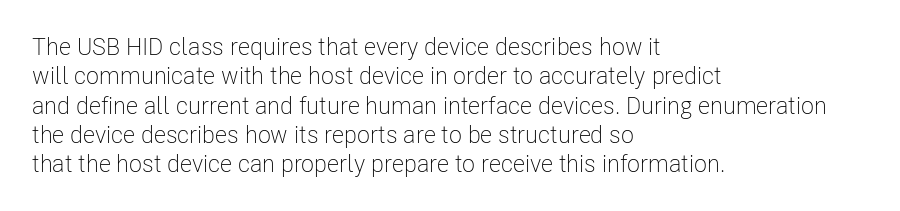
Q: Is the text bold? A: No.
Q: Is the text italic (slanted)? A: No, it is upright.
Q: Is the text underlined? A: No.
Q: How is the paragraph aligned? A: Left-aligned.
Q: Is the spacing between letters normal or unusually wide? A: Normal.
